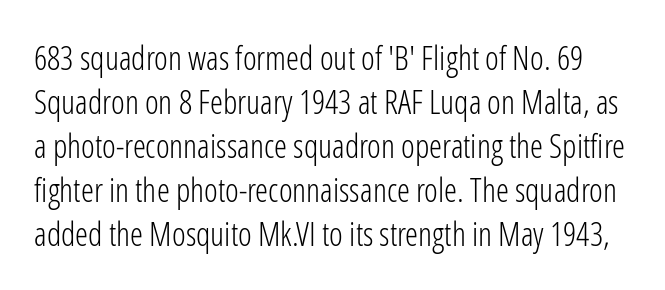
Each letter keeps its own natural width here, so spacing adapts to shape. A bare baseline throughout the passage. The specimen reads as upright at a glance. Weight: not bold — regular or lighter.
